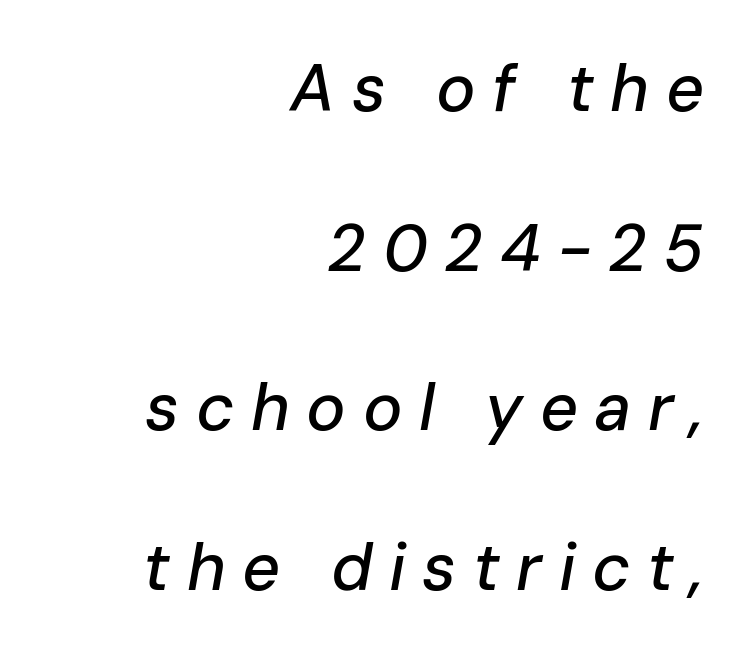
{"italic": "yes", "lean": "right", "slant_degrees": 10, "width": "normal", "stroke_contrast": "low", "x_height": "medium", "monospaced": "no", "underline": "no", "align": "right", "line_spacing": "loose", "line_spacing_ratio": 2.42, "letter_spacing": "wide", "letter_spacing_em": 0.25, "glyph_px": 66}
